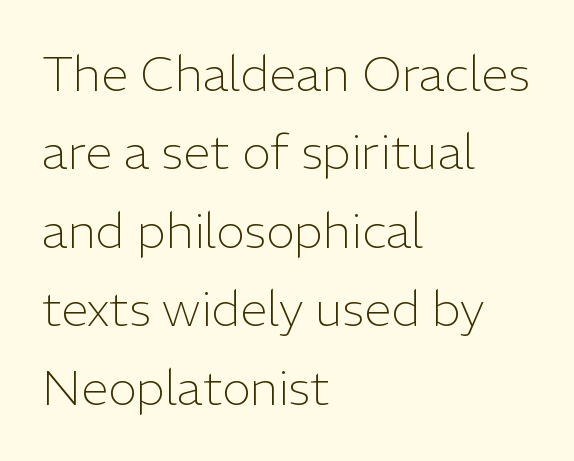
The image shows 49 px light sans-serif type, upright; set left-aligned, normal line spacing (1.6x), normal letter spacing, not underlined; low stroke contrast and a medium x-height.
